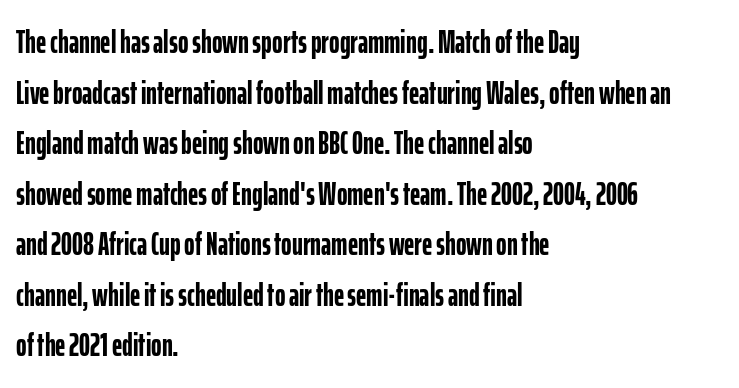
{"serif": "no", "italic": "no", "bold": "yes", "weight": "semibold", "width": "condensed", "stroke_contrast": "low", "x_height": "medium", "monospaced": "no", "underline": "no", "align": "left", "line_spacing": "normal", "line_spacing_ratio": 1.58, "letter_spacing": "normal", "letter_spacing_em": 0.0, "glyph_px": 32}
